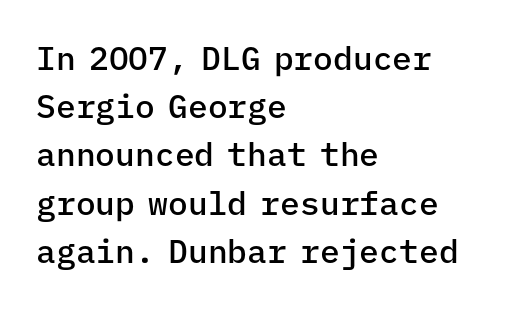
A sans-serif font was chosen for this passage. All the whitespace from short lines collects on the right. Italic? Not at all — the glyphs are vertical. You could call the tracking neutral — neither tight nor loose.
